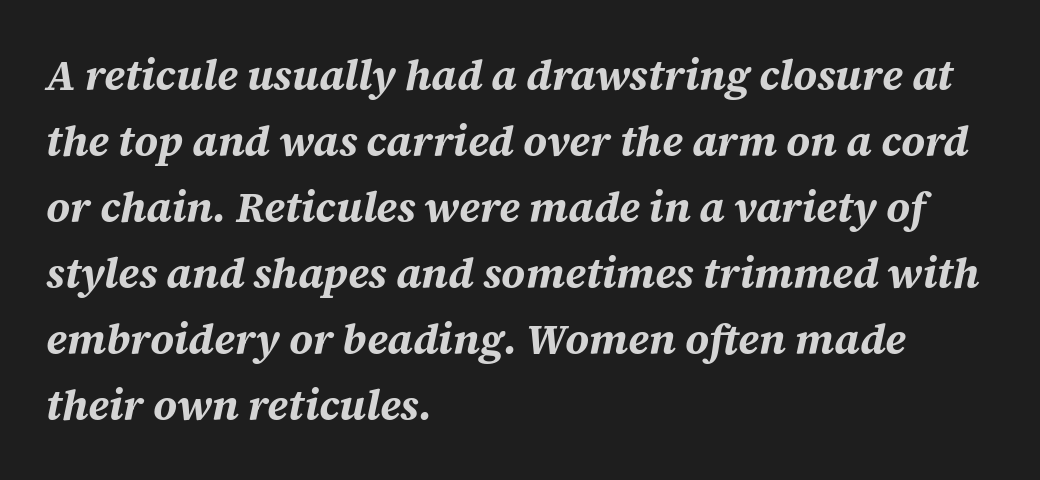
Rows of type keep a routine distance in the vertical direction. The letters advance in unequal steps, a hallmark of proportional type. This rendering uses left alignment, leaving the right contour irregular. Compared with ordinary roman type, these characters are visibly tilted. How are the letters spaced? Ordinarily, with no added tracking.
